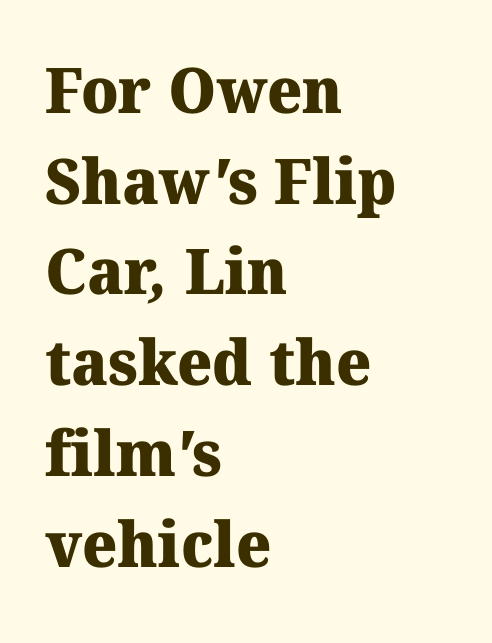
Students, note that the glyphs here touch the page at normal intervals. Clear beneath every line of the passage. Caption: bold face, heavy strokes. The rendering uses natural spacing where letterforms have individual widths. The characters display serif detailing at their extremities. Every row of glyphs begins at an identical x-position on the left.
